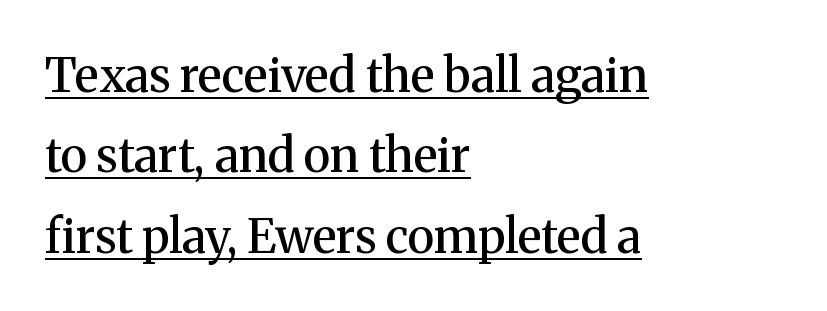
{"serif": "yes", "italic": "no", "bold": "semi", "weight": "semibold", "width": "normal", "stroke_contrast": "medium", "x_height": "medium", "monospaced": "no", "underline": "yes", "align": "left", "line_spacing_ratio": 1.71, "letter_spacing": "normal", "letter_spacing_em": 0.0, "glyph_px": 47}
